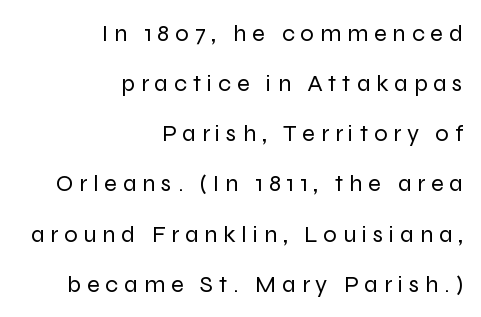
Short and long lines alike share a common ending point at right. The typeface has the unassuming heft of standard copy or less. Vertical spacing — loose. It's the straight-up-and-down kind of type.
